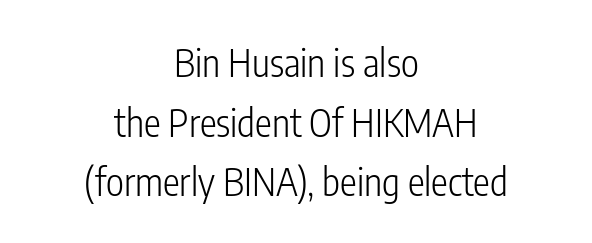
{"serif": "no", "italic": "no", "bold": "no", "weight": "light", "width": "condensed", "stroke_contrast": "low", "x_height": "medium", "monospaced": "no", "underline": "no", "align": "center", "line_spacing": "normal", "line_spacing_ratio": 1.57, "letter_spacing": "normal", "letter_spacing_em": 0.0, "glyph_px": 38}
